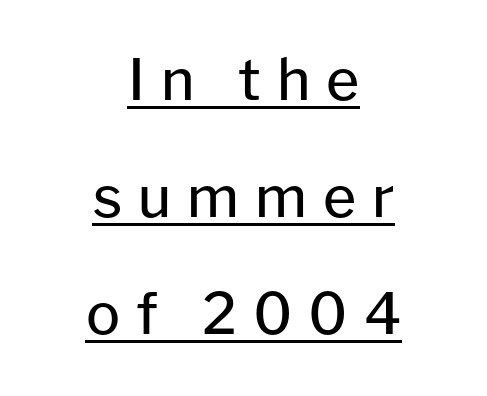
Q: Is the text bold? A: No.
Q: Is the text italic (slanted)? A: No, it is upright.
Q: Is the typeface a serif or a sans-serif typeface? A: Sans-serif.
Q: Is the text underlined? A: Yes.
Q: How is the paragraph aligned? A: Centered.
Q: Is the spacing between letters normal or unusually wide? A: Unusually wide.
Q: Is the spacing between lines tight, normal or loose? A: Loose.
Q: Width (condensed, normal, or wide)? A: Normal.
Q: Stroke contrast? A: Low.
Q: x-height? A: Medium.
Q: Monospaced? A: No.
